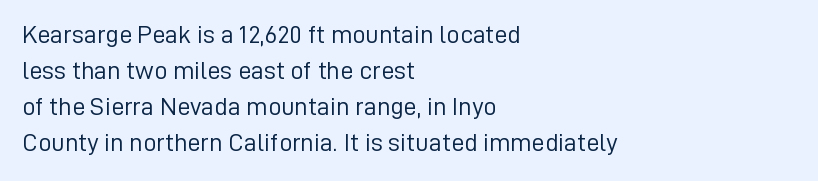
{"italic": "no", "bold": "no", "underline": "no", "align": "left", "line_spacing": "normal", "line_spacing_ratio": 1.39, "letter_spacing": "normal", "letter_spacing_em": 0.0, "glyph_px": 26}
